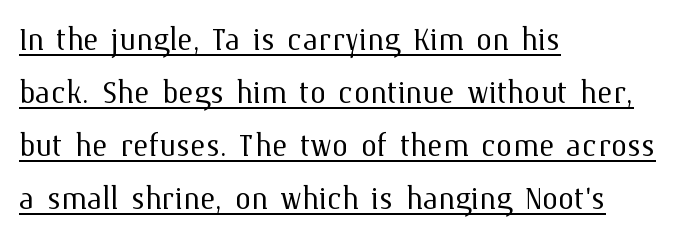
The image shows 41 px light type, upright; set left-aligned, normal line spacing (1.29x), normal letter spacing, underlined; medium stroke contrast and a medium x-height.
